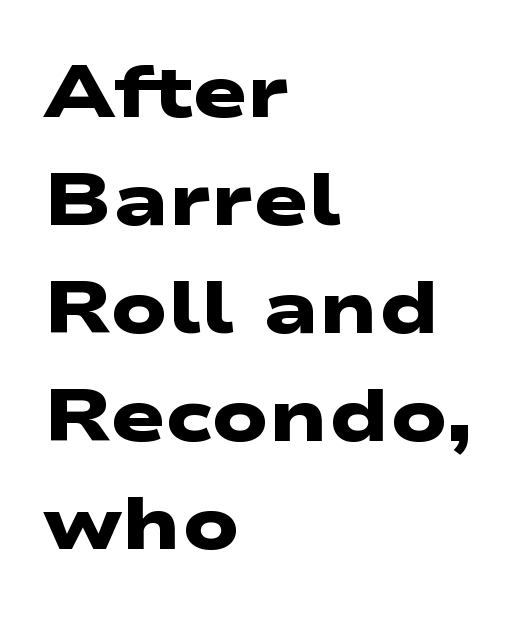
Proportional: the letters do not fall into vertical columns. Each letter's strokes conclude bluntly, with no projecting serifs. Line starts are locked; line ends wander. How would I describe the line gaps? Plain and ordinary. The strip under each line holds only bare page.
